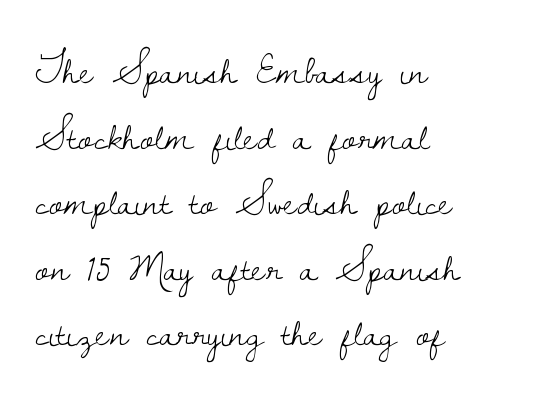
Q: Is the text bold? A: No.
Q: Is the text italic (slanted)? A: Yes.
Q: Is the typeface a serif or a sans-serif typeface? A: Serif.
Q: Is the text underlined? A: No.
Q: How is the paragraph aligned? A: Left-aligned.
Q: Is the spacing between letters normal or unusually wide? A: Normal.
Q: Is the spacing between lines tight, normal or loose? A: Normal.
Q: Width (condensed, normal, or wide)? A: Normal.
Q: Stroke contrast? A: Low.
Q: x-height? A: Small.
Q: Monospaced? A: No.
